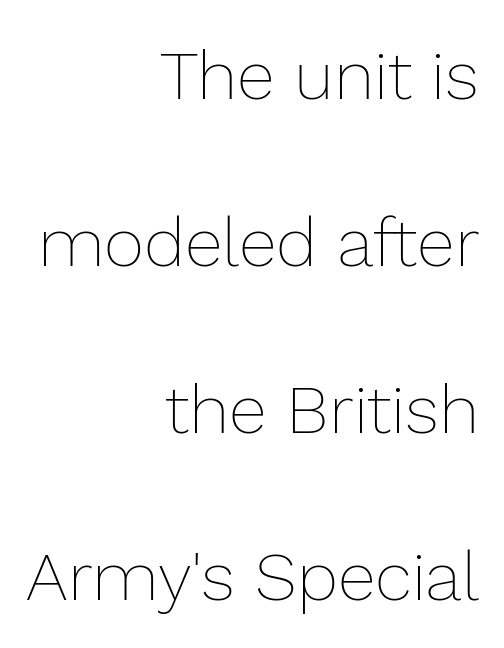
{"italic": "no", "bold": "no", "weight": "thin", "width": "normal", "stroke_contrast": "low", "x_height": "medium", "monospaced": "no", "underline": "no", "align": "right", "line_spacing": "loose", "line_spacing_ratio": 2.42, "letter_spacing": "normal", "letter_spacing_em": 0.0, "glyph_px": 69}
